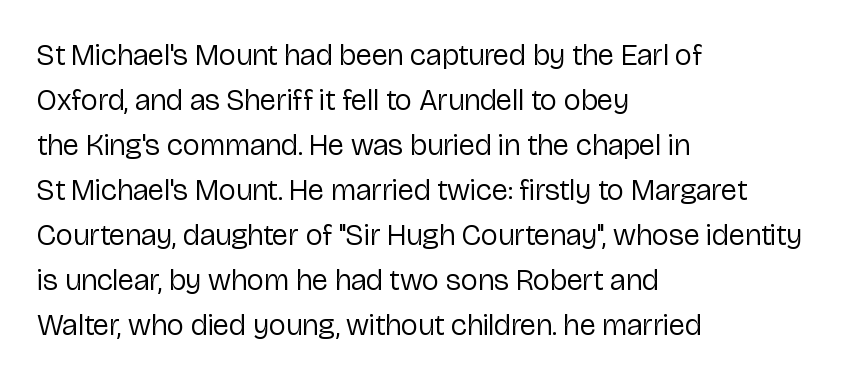
Q: Is the text bold? A: No.
Q: Is the text italic (slanted)? A: No, it is upright.
Q: Is the typeface a serif or a sans-serif typeface? A: Sans-serif.
Q: Is the text underlined? A: No.
Q: How is the paragraph aligned? A: Left-aligned.
Q: Is the spacing between letters normal or unusually wide? A: Normal.
Q: Is the spacing between lines tight, normal or loose? A: Normal.
Q: Width (condensed, normal, or wide)? A: Normal.
Q: Stroke contrast? A: Low.
Q: x-height? A: Medium.
Q: Monospaced? A: No.
